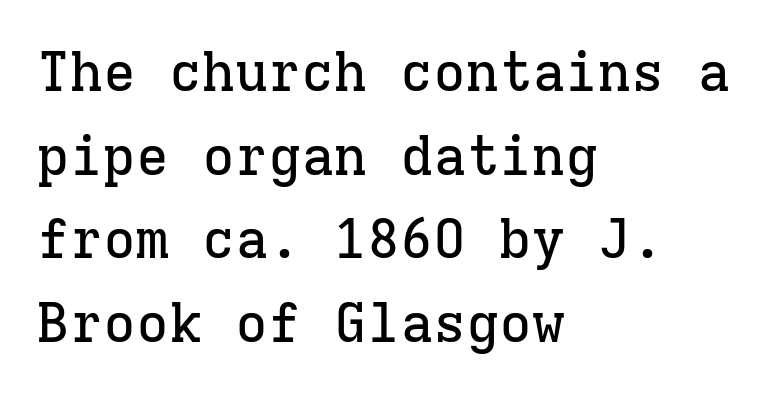
Yep, those are serifs on the letters. Line spacing here is normal. Fixed-width glyphs throughout — classic coding-font behaviour. Honestly, the letter spacing is just normal — you wouldn't notice it.
